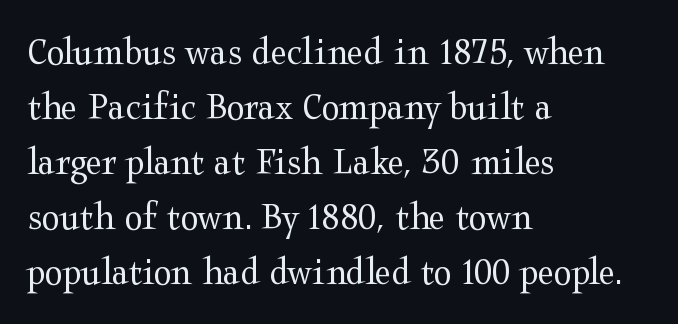
The typeface chosen for these lines features serifs. Posture: upright roman. Horizontally, the lines are justified to the leading edge only. The tracking reads as untouched default to a designer's eye. The glyphs are unaccompanied by any horizontal stroke below them. The letters advance in unequal steps, a hallmark of proportional type.
